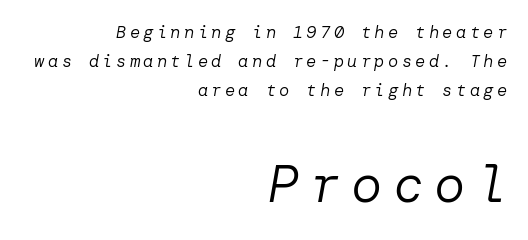
Scale increases going downward across the two blocks. Heft: none added — not bold. The ragged edge is on the left, which tells us the setting is flush right. The font's italic variant was chosen for this text. The letters are spread apart with noticeably loose tracking.
